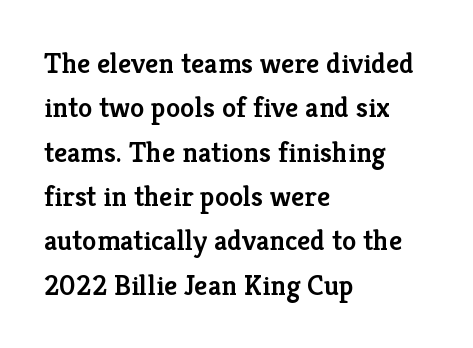
{"serif": "yes", "italic": "no", "bold": "semi", "weight": "semibold", "width": "normal", "stroke_contrast": "low", "x_height": "medium", "monospaced": "no", "underline": "no", "align": "left", "line_spacing": "normal", "line_spacing_ratio": 1.53, "letter_spacing": "normal", "letter_spacing_em": 0.0, "glyph_px": 29}
